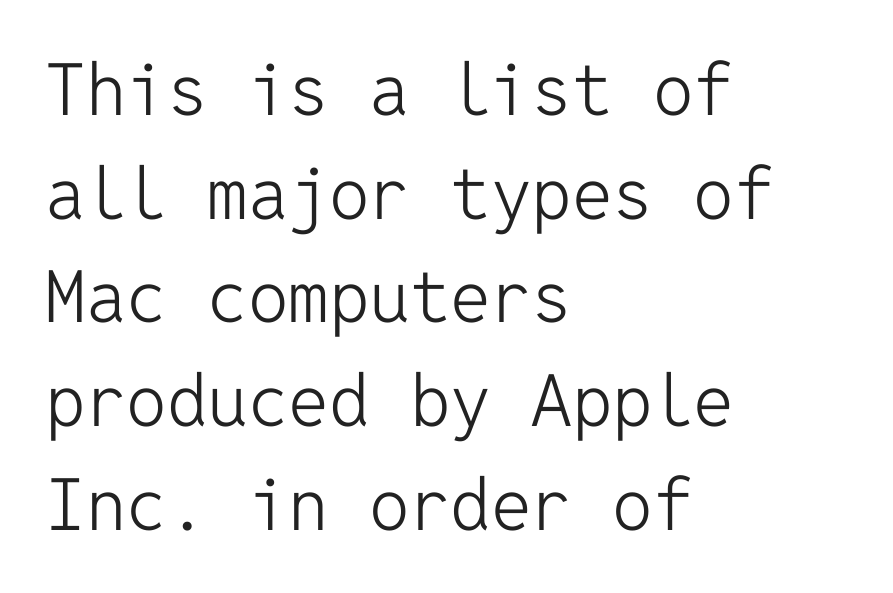
{"serif": "no", "italic": "no", "bold": "no", "weight": "light", "width": "normal", "stroke_contrast": "low", "x_height": "medium", "monospaced": "yes", "underline": "no", "align": "left", "line_spacing": "normal", "line_spacing_ratio": 1.44, "letter_spacing": "normal", "letter_spacing_em": 0.0, "glyph_px": 72}
